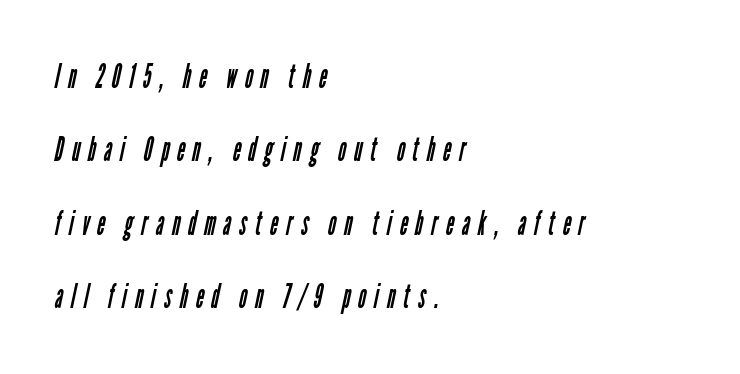
Q: Is the text bold? A: No.
Q: Is the typeface a serif or a sans-serif typeface? A: Sans-serif.
Q: Is the text underlined? A: No.
Q: How is the paragraph aligned? A: Left-aligned.
Q: Is the spacing between letters normal or unusually wide? A: Unusually wide.
Q: Is the spacing between lines tight, normal or loose? A: Loose.
Q: Width (condensed, normal, or wide)? A: Condensed.
Q: Stroke contrast? A: Low.
Q: x-height? A: Medium.
Q: Monospaced? A: No.
